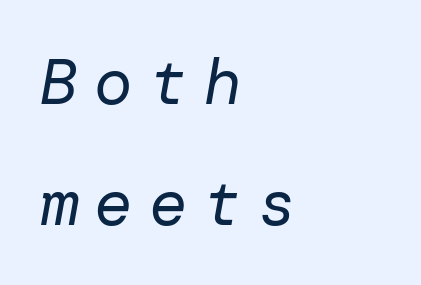
{"italic": "yes", "lean": "right", "slant_degrees": 10, "bold": "no", "weight": "regular", "width": "normal", "stroke_contrast": "low", "x_height": "medium", "underline": "no", "align": "left", "line_spacing_ratio": 1.89, "letter_spacing": "wide", "letter_spacing_em": 0.25, "glyph_px": 64}
